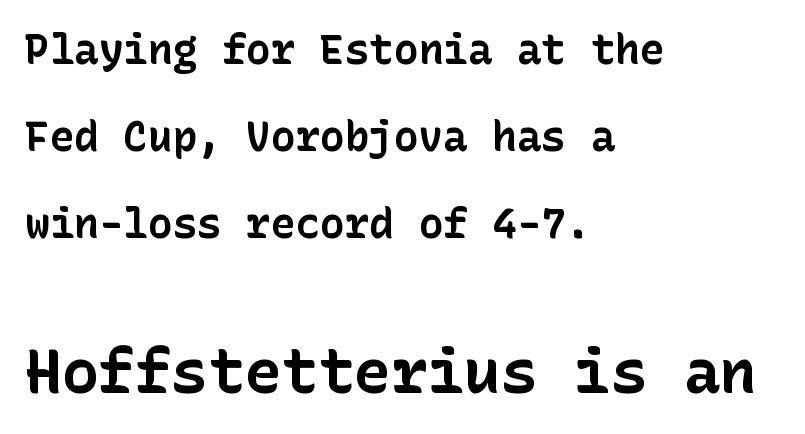
{"serif": "no", "italic": "no", "bold": "yes", "weight": "bold", "width": "normal", "stroke_contrast": "low", "x_height": "medium", "underline": "no", "align": "left", "line_spacing": "loose", "line_spacing_ratio": 2.12, "letter_spacing": "normal", "letter_spacing_em": 0.0, "larger_block": "second", "size_ratio": 1.49, "glyph_px": 61}
